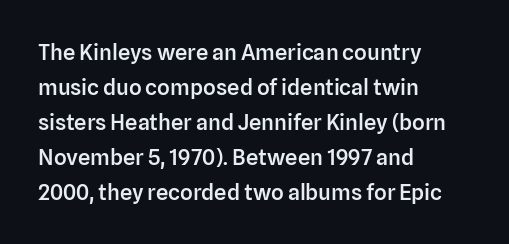
Q: Is the text bold? A: Semi-bold.
Q: Is the text italic (slanted)? A: No, it is upright.
Q: Is the text underlined? A: No.
Q: How is the paragraph aligned? A: Left-aligned.
Q: Is the spacing between letters normal or unusually wide? A: Normal.
Q: Is the spacing between lines tight, normal or loose? A: Normal.
